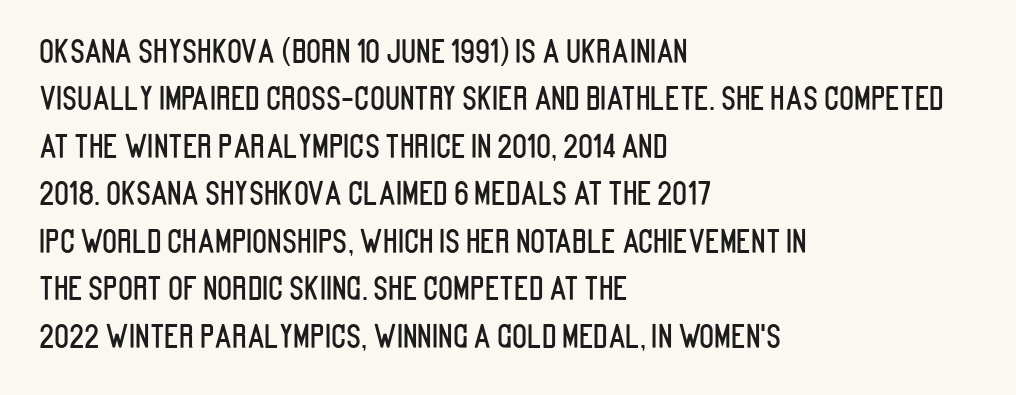
The image shows 31 px condensed sans-serif type, upright; set left-aligned, normal line spacing (1.53x), normal letter spacing, not underlined; low stroke contrast and a large x-height.
